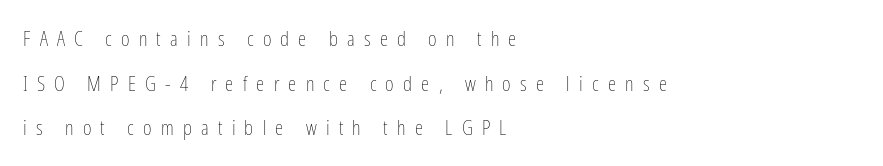
{"italic": "no", "bold": "no", "underline": "no", "align": "left", "line_spacing": "loose", "line_spacing_ratio": 2.12, "letter_spacing": "wide", "letter_spacing_em": 0.44, "glyph_px": 21}
